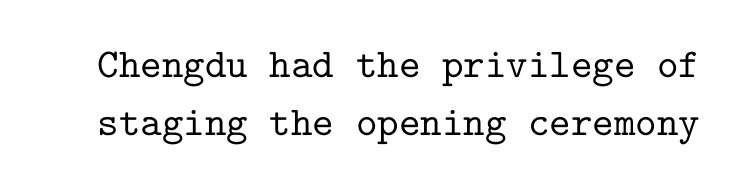
{"serif": "yes", "italic": "no", "width": "normal", "stroke_contrast": "low", "x_height": "medium", "monospaced": "yes", "underline": "no", "line_spacing": "normal", "line_spacing_ratio": 1.42, "letter_spacing": "normal", "letter_spacing_em": 0.0, "glyph_px": 41}
